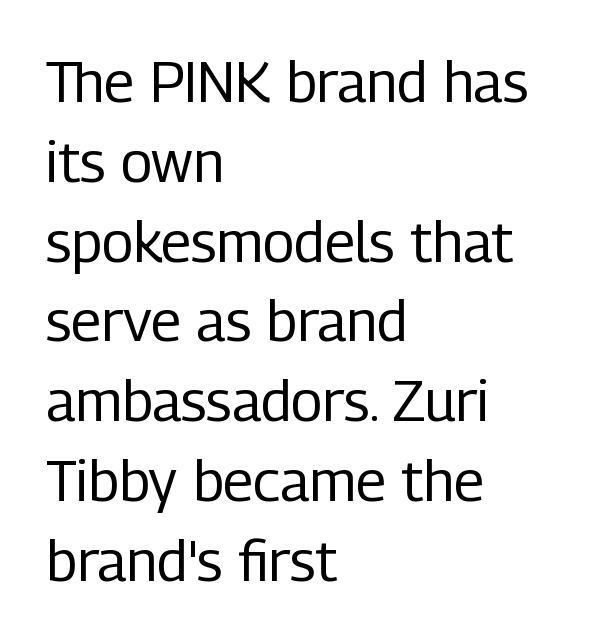
{"serif": "no", "italic": "no", "bold": "no", "weight": "regular", "width": "condensed", "stroke_contrast": "low", "x_height": "medium", "monospaced": "no", "underline": "no", "align": "left", "line_spacing": "normal", "line_spacing_ratio": 1.4, "letter_spacing": "normal", "letter_spacing_em": 0.0, "glyph_px": 57}
